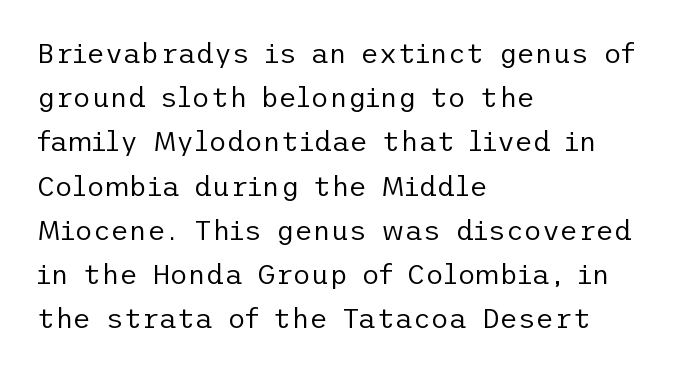
Q: Is the text bold? A: No.
Q: Is the text italic (slanted)? A: No, it is upright.
Q: Is the typeface a serif or a sans-serif typeface? A: Sans-serif.
Q: Is the text underlined? A: No.
Q: How is the paragraph aligned? A: Left-aligned.
Q: Is the spacing between letters normal or unusually wide? A: Normal.
Q: Is the spacing between lines tight, normal or loose? A: Normal.
Q: Width (condensed, normal, or wide)? A: Normal.
Q: Stroke contrast? A: Low.
Q: x-height? A: Medium.
